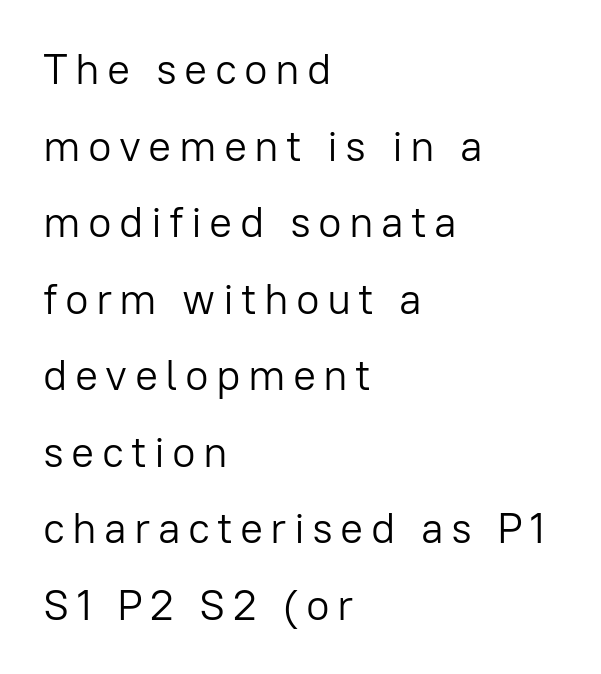
Q: Is the text bold? A: No.
Q: Is the text italic (slanted)? A: No, it is upright.
Q: Is the typeface a serif or a sans-serif typeface? A: Sans-serif.
Q: Is the text underlined? A: No.
Q: How is the paragraph aligned? A: Left-aligned.
Q: Width (condensed, normal, or wide)? A: Normal.
Q: Stroke contrast? A: Low.
Q: x-height? A: Medium.
Q: Monospaced? A: No.
